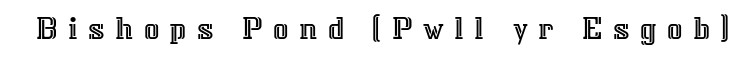
You could not count columns in this text — the font is proportionally spaced. You can tell it's not italic because the verticals are truly vertical. The specimen omits any rule beneath the text block's lines. In terms of letterspacing, this is a distinctly airy, spread setting.
